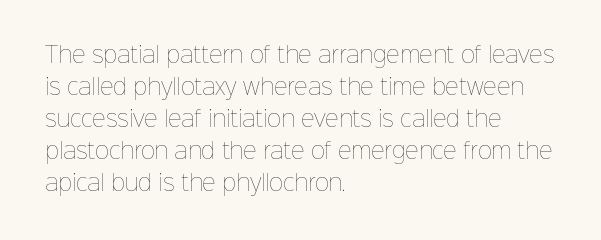
Q: Is the text bold? A: No.
Q: Is the text italic (slanted)? A: No, it is upright.
Q: Is the text underlined? A: No.
Q: How is the paragraph aligned? A: Left-aligned.
Q: Is the spacing between letters normal or unusually wide? A: Normal.
Q: Is the spacing between lines tight, normal or loose? A: Normal.
